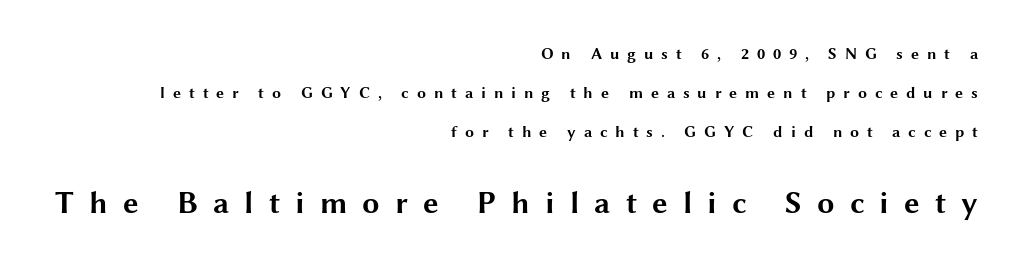
The image shows 31 px bold, wide sans-serif type, upright; set right-aligned, loose line spacing (2.43x), unusually wide letter spacing (+0.49 em), not underlined; the second (bottom) block is 1.94x larger; medium stroke contrast and a medium x-height.
